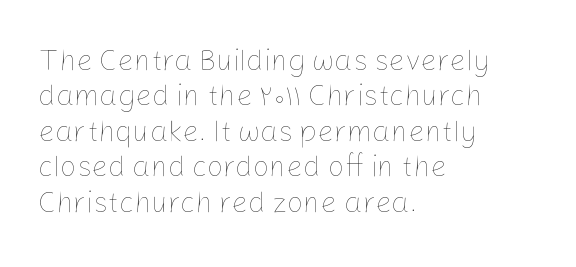
{"italic": "no", "bold": "no", "weight": "thin", "width": "normal", "stroke_contrast": "low", "x_height": "medium", "monospaced": "no", "underline": "no", "align": "left", "line_spacing_ratio": 1.22, "letter_spacing": "normal", "letter_spacing_em": 0.0, "glyph_px": 29}
